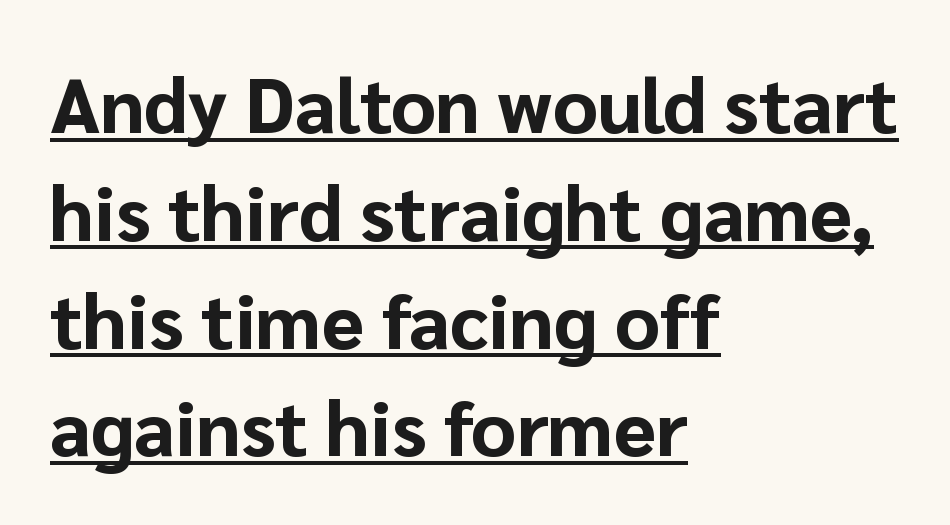
The image shows 77 px bold sans-serif type, upright; set left-aligned, normal line spacing (1.4x), normal letter spacing, underlined; low stroke contrast and a medium x-height.
